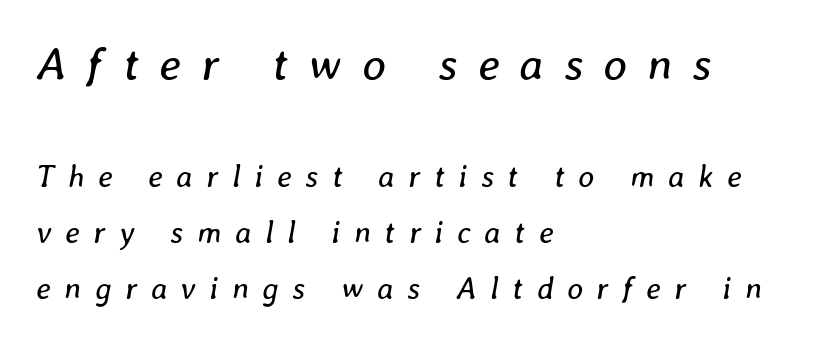
The image shows 46 px regular-weight type, italic (leaning right); set left-aligned, line spacing 1.82x, unusually wide letter spacing (+0.44 em), not underlined; the first (top) block is 1.48x larger; low stroke contrast and a medium x-height.
